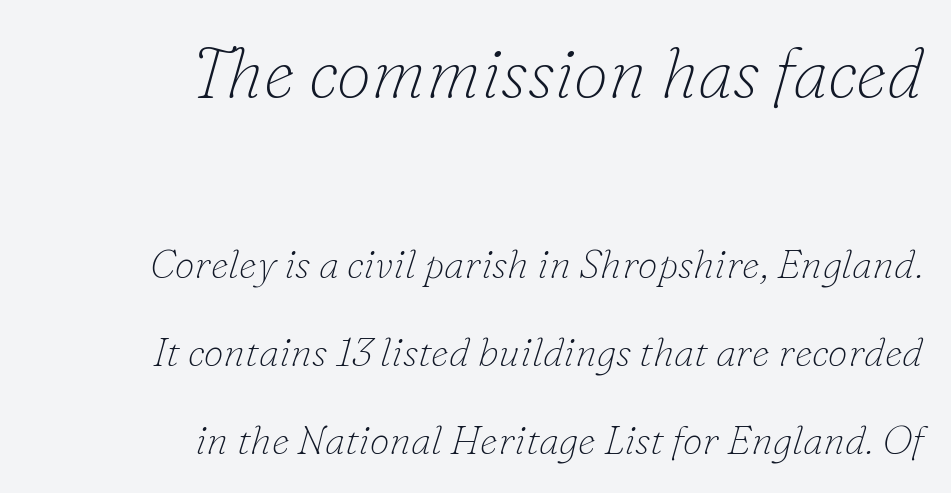
The passage shown is typed in a proportional face where columns would drift. I'd call this a serif setting — the letters wear small feet. Does the bottom block carry the larger type? No, the top block does. The leading is generous, giving the passage an open texture. The glyphs are unaccompanied by any horizontal stroke below them. These glyphs show unthickened strokes, regular width or finer.
